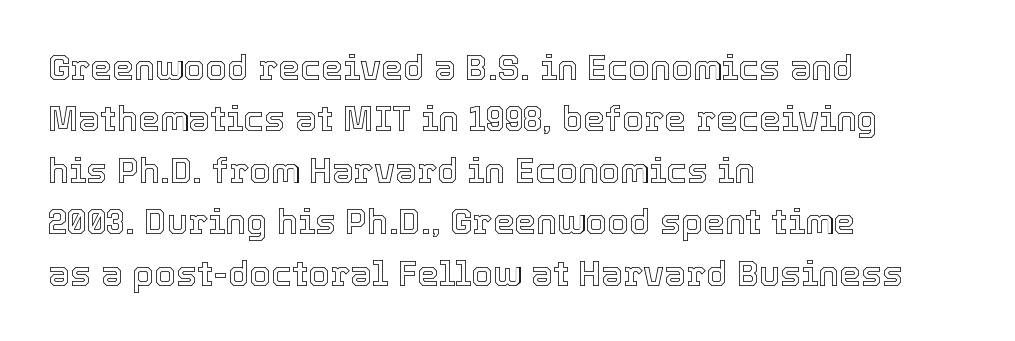
Just letters on the line, the space beneath them empty. Summary of vertical rhythm: regular, with standard interline spacing. The typesetter chose a ragged-right arrangement here. Posture: straight, roman, zero tilt. The rendering keeps characters at their native spacing. Varying glyph widths throughout — classic text-font behaviour.
